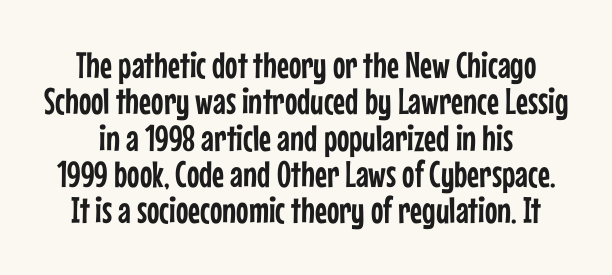
The image shows 37 px condensed sans-serif type, upright; set tight line spacing (0.98x), normal letter spacing, not underlined; low stroke contrast and a medium x-height.
